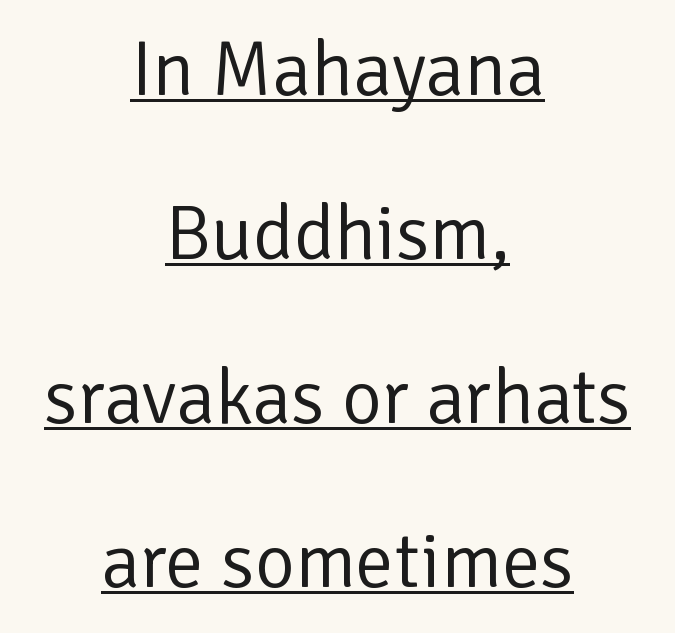
Q: Is the text bold? A: No.
Q: Is the text italic (slanted)? A: No, it is upright.
Q: Is the typeface a serif or a sans-serif typeface? A: Sans-serif.
Q: Is the text underlined? A: Yes.
Q: How is the paragraph aligned? A: Centered.
Q: Is the spacing between letters normal or unusually wide? A: Normal.
Q: Is the spacing between lines tight, normal or loose? A: Loose.
Q: Width (condensed, normal, or wide)? A: Normal.
Q: Stroke contrast? A: Low.
Q: x-height? A: Medium.
Q: Monospaced? A: No.
